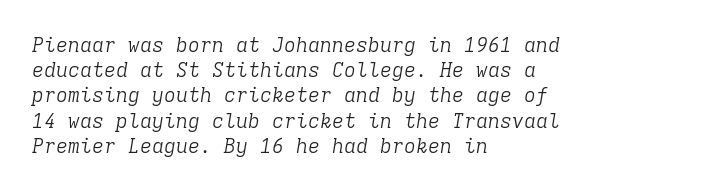
The image shows 20 px text type, italic (leaning right); set left-aligned, normal line spacing (1.26x), normal letter spacing, not underlined.
